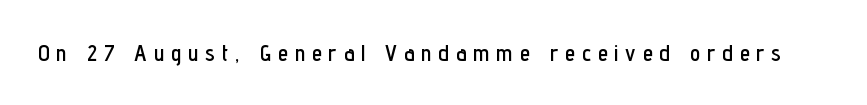
{"italic": "no", "underline": "no", "letter_spacing": "wide", "letter_spacing_em": 0.3, "glyph_px": 23}
